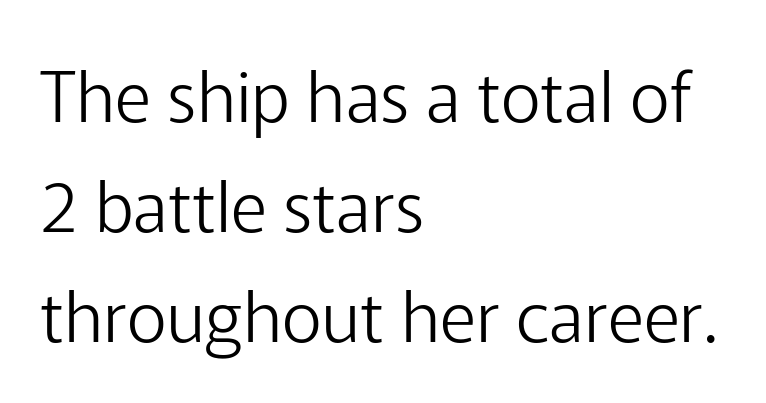
{"serif": "no", "italic": "no", "bold": "no", "weight": "light", "width": "normal", "stroke_contrast": "low", "x_height": "medium", "monospaced": "no", "underline": "no", "align": "left", "line_spacing": "normal", "line_spacing_ratio": 1.57, "letter_spacing": "normal", "letter_spacing_em": 0.0, "glyph_px": 70}
